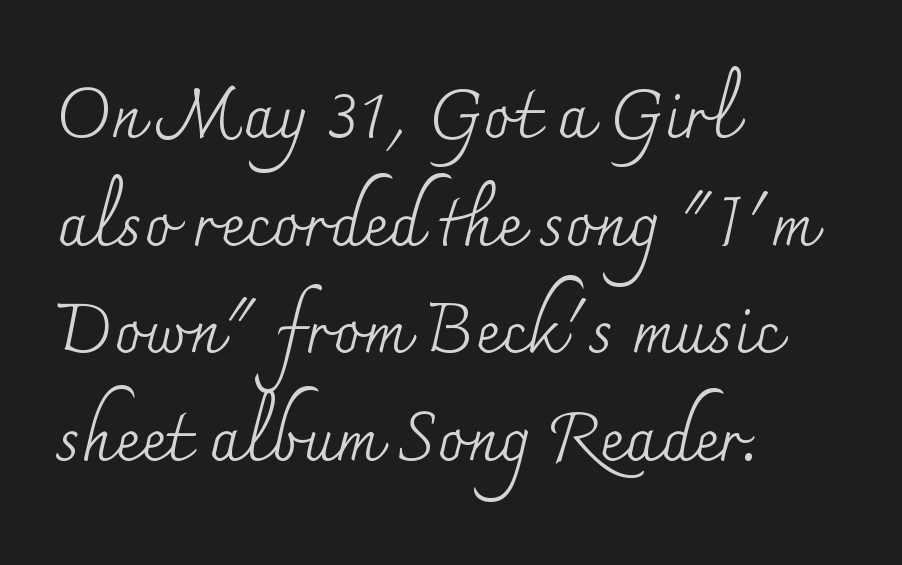
Q: Is the text bold? A: No.
Q: Is the text italic (slanted)? A: Yes.
Q: Is the typeface a serif or a sans-serif typeface? A: Serif.
Q: Is the text underlined? A: No.
Q: How is the paragraph aligned? A: Left-aligned.
Q: Is the spacing between letters normal or unusually wide? A: Normal.
Q: Is the spacing between lines tight, normal or loose? A: Normal.
Q: Width (condensed, normal, or wide)? A: Normal.
Q: Stroke contrast? A: Medium.
Q: x-height? A: Small.
Q: Monospaced? A: No.
